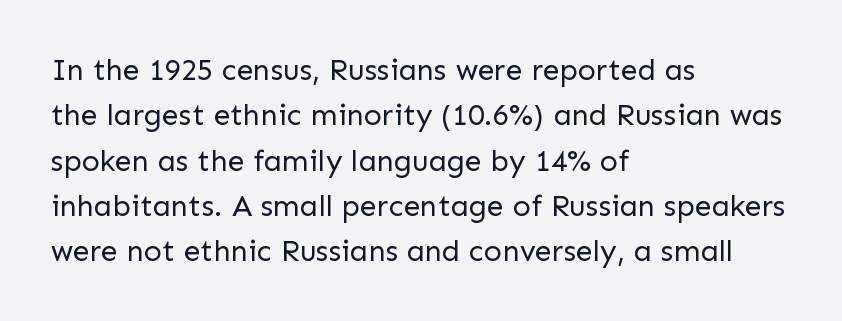
{"serif": "no", "italic": "no", "bold": "no", "weight": "regular", "width": "normal", "stroke_contrast": "low", "x_height": "medium", "monospaced": "no", "underline": "no", "align": "left", "line_spacing": "normal", "line_spacing_ratio": 1.51, "letter_spacing": "normal", "letter_spacing_em": 0.0, "glyph_px": 30}
